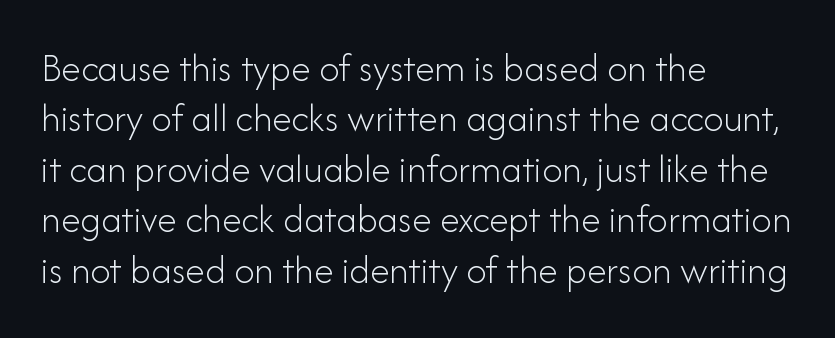
The image shows 40 px light sans-serif type, upright; set left-aligned, normal line spacing (1.26x), normal letter spacing, not underlined; low stroke contrast and a small x-height.
